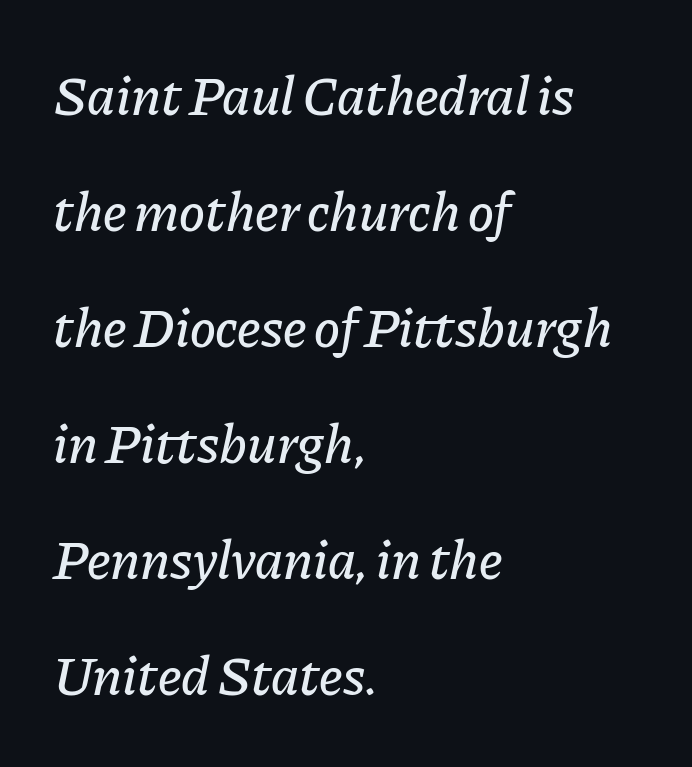
{"italic": "yes", "lean": "right", "slant_degrees": 11, "width": "normal", "stroke_contrast": "low", "x_height": "medium", "monospaced": "no", "underline": "no", "align": "left", "line_spacing": "loose", "line_spacing_ratio": 2.11, "letter_spacing": "normal", "letter_spacing_em": 0.0, "glyph_px": 55}
